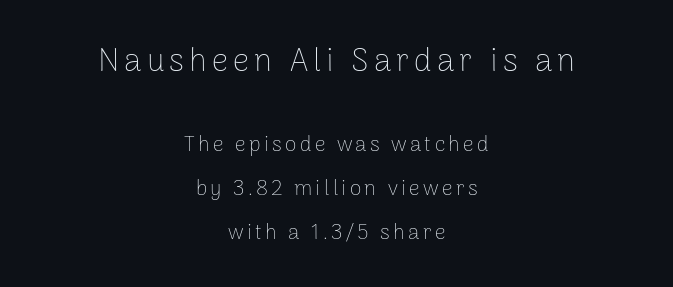
{"serif": "no", "italic": "no", "bold": "no", "weight": "thin", "width": "normal", "stroke_contrast": "low", "x_height": "medium", "monospaced": "no", "underline": "no", "align": "center", "line_spacing": "loose", "line_spacing_ratio": 2.08, "larger_block": "first", "size_ratio": 1.52, "glyph_px": 32}
